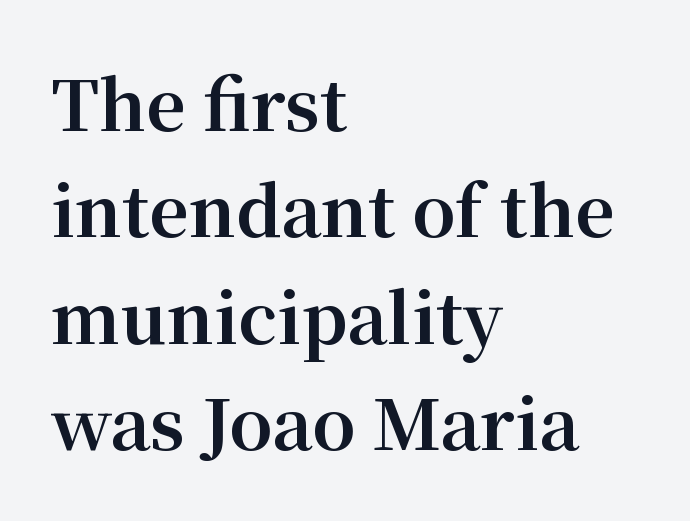
{"serif": "yes", "italic": "no", "bold": "yes", "weight": "bold", "width": "normal", "stroke_contrast": "medium", "x_height": "medium", "monospaced": "no", "underline": "no", "align": "left", "line_spacing": "normal", "line_spacing_ratio": 1.54, "letter_spacing": "normal", "letter_spacing_em": 0.0, "glyph_px": 69}
